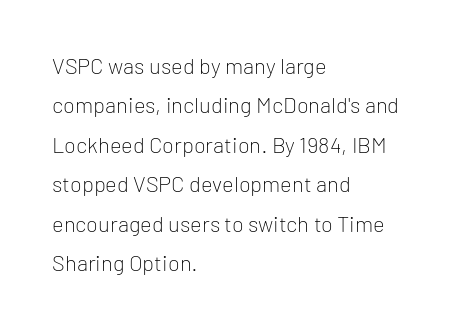
The image shows 22 px text type, upright; set left-aligned, line spacing 1.79x, normal letter spacing, not underlined.
